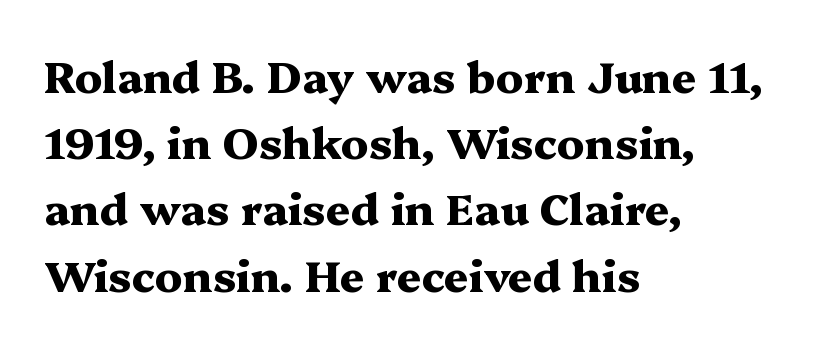
The image shows 43 px heavy, wide serif type, upright; set left-aligned, normal line spacing (1.54x), normal letter spacing, not underlined; medium stroke contrast and a medium x-height.
